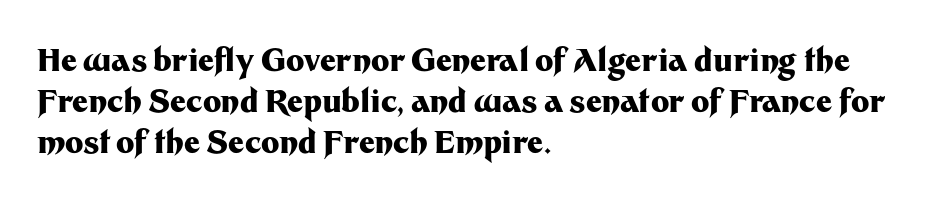
Compared with an ordinary text face, these strokes are far heavier — a full bold. The baseline area is clear. Observe the absence of serifs on each vertical stroke in this sample. Rendered with straight, roman letterforms. Left-aligned paragraph, ragged on the right.
